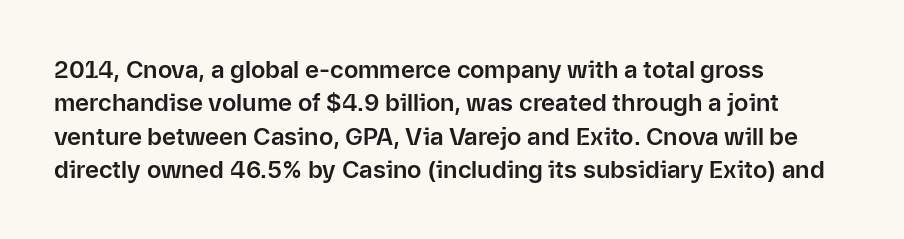
The image shows 24 px text type, upright; set left-aligned, normal line spacing (1.39x), normal letter spacing, not underlined.
